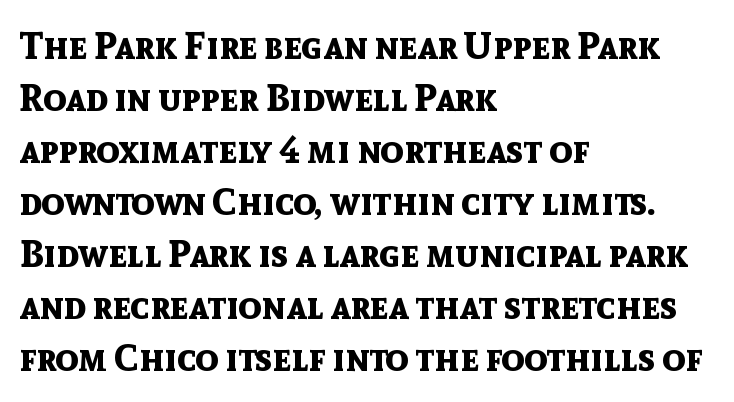
Q: Is the text bold? A: Yes.
Q: Is the text italic (slanted)? A: No, it is upright.
Q: Is the typeface a serif or a sans-serif typeface? A: Sans-serif.
Q: Is the text underlined? A: No.
Q: How is the paragraph aligned? A: Left-aligned.
Q: Is the spacing between letters normal or unusually wide? A: Normal.
Q: Is the spacing between lines tight, normal or loose? A: Normal.
Q: Width (condensed, normal, or wide)? A: Normal.
Q: x-height? A: Medium.
Q: Monospaced? A: No.
